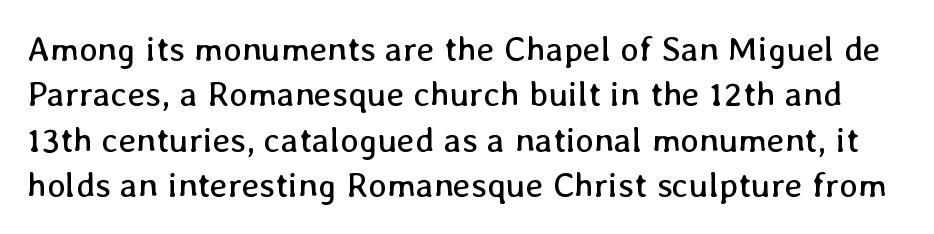
The image shows 35 px regular-weight type, upright; set normal line spacing (1.3x), normal letter spacing, not underlined; low stroke contrast and a medium x-height.
